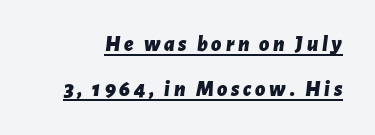
{"italic": "yes", "lean": "right", "slant_degrees": 7, "bold": "yes", "underline": "yes", "line_spacing": "loose", "line_spacing_ratio": 2.05, "glyph_px": 22}
